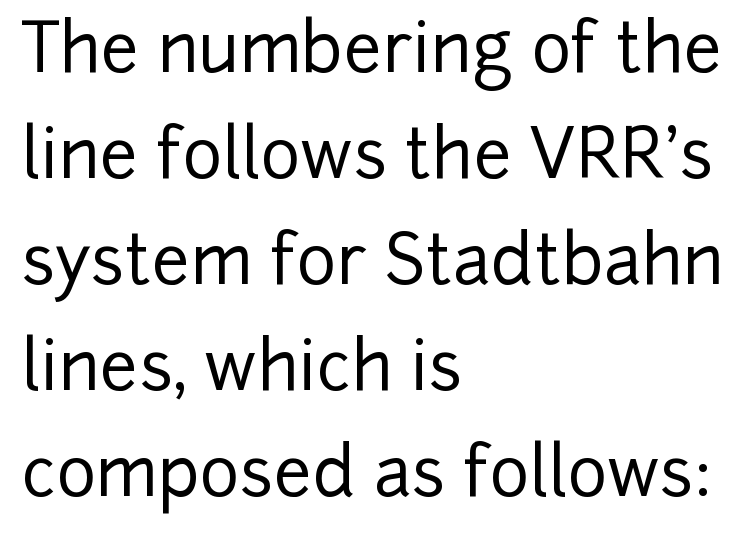
Notice how descenders clear the ascenders below comfortably — that's standard leading. Does the lettering tilt? It doesn't — this is upright. Compared with a centered layout, this one pins lines to the left instead. Stroke terminals: plain, sans-serif. Standard letterfit; no display-style spreading of the glyphs.
